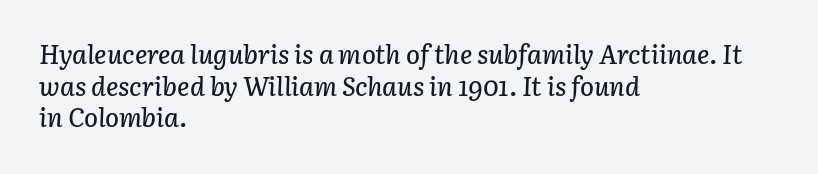
{"italic": "yes", "lean": "right", "slant_degrees": 3, "underline": "no", "align": "left", "line_spacing_ratio": 1.22, "letter_spacing": "normal", "letter_spacing_em": 0.0, "glyph_px": 26}
